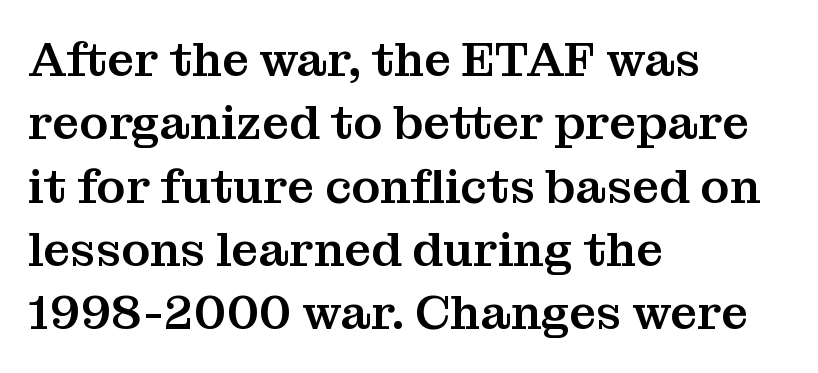
{"serif": "yes", "italic": "no", "width": "normal", "stroke_contrast": "medium", "x_height": "medium", "monospaced": "no", "underline": "no", "align": "left", "line_spacing": "normal", "line_spacing_ratio": 1.32, "letter_spacing": "normal", "letter_spacing_em": 0.0, "glyph_px": 48}
